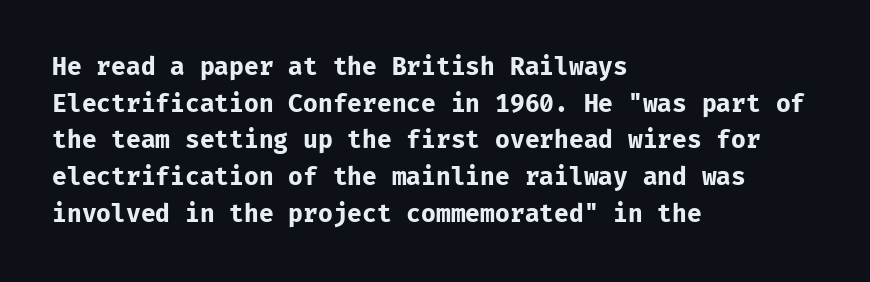
{"italic": "no", "bold": "yes", "underline": "no", "align": "left", "line_spacing": "normal", "line_spacing_ratio": 1.53, "letter_spacing": "normal", "letter_spacing_em": 0.0, "glyph_px": 24}
